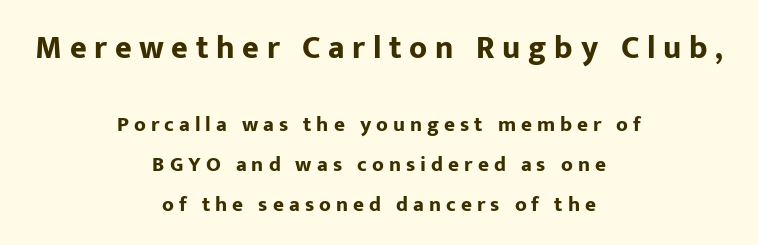
The image shows 32 px bold sans-serif type, upright; set centered, loose line spacing (1.9x), unusually wide letter spacing (+0.24 em), not underlined; the first (top) block is 1.52x larger; low stroke contrast and a medium x-height.
